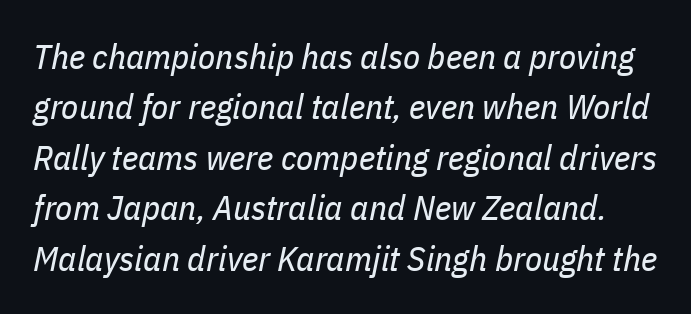
The image shows 35 px regular-weight, condensed type, italic (leaning right); set normal line spacing (1.44x), normal letter spacing, not underlined; low stroke contrast and a medium x-height.
